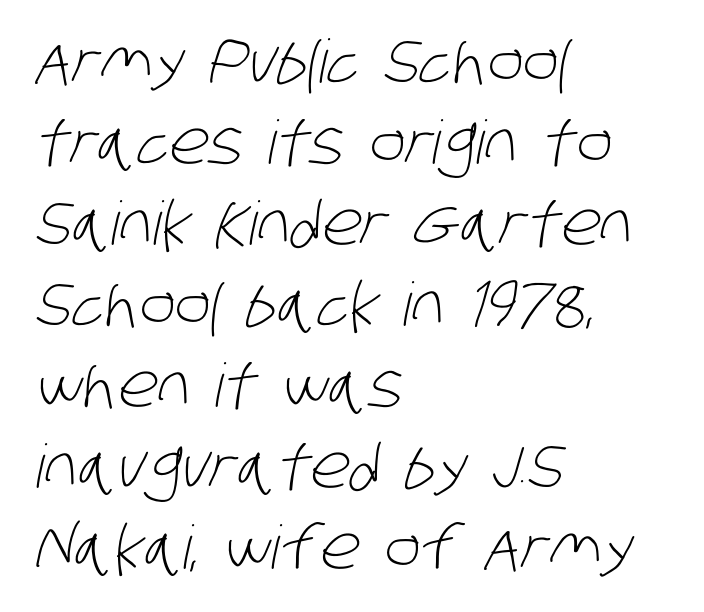
How are the letters spaced? Ordinarily, with no added tracking. Do the characters align in a grid? No, the font is proportional. The strokes are not fattened; the text isn't bold. This block has exactly the height ordinary leading produces. Note: no serifs on the glyphs.
